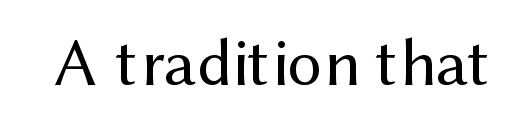
{"serif": "no", "italic": "no", "bold": "no", "weight": "regular", "width": "normal", "stroke_contrast": "medium", "x_height": "medium", "monospaced": "no", "underline": "no", "letter_spacing": "normal", "letter_spacing_em": 0.0, "glyph_px": 68}
